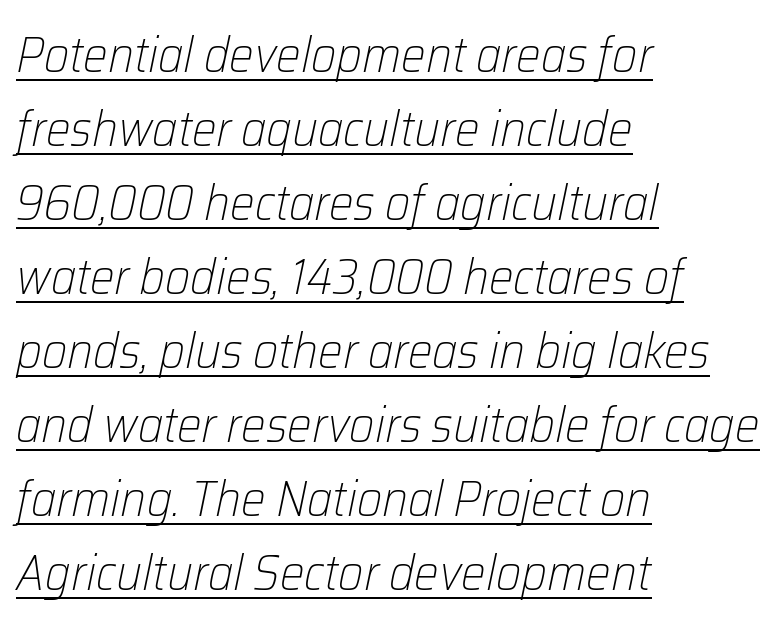
{"italic": "yes", "lean": "right", "slant_degrees": 12, "bold": "no", "weight": "light", "width": "normal", "stroke_contrast": "low", "x_height": "medium", "monospaced": "no", "underline": "yes", "align": "left", "line_spacing": "normal", "line_spacing_ratio": 1.51, "letter_spacing": "normal", "letter_spacing_em": 0.0, "glyph_px": 49}
